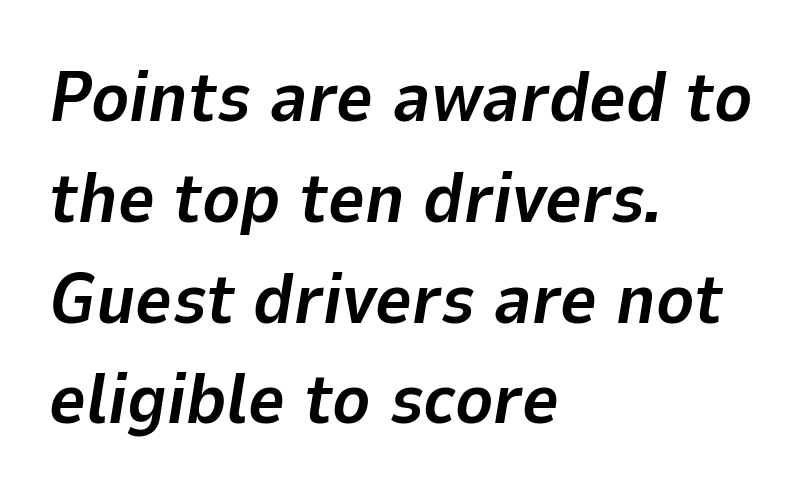
The image shows 71 px bold type, italic (leaning right); set left-aligned, normal line spacing (1.42x), normal letter spacing, not underlined; low stroke contrast and a medium x-height.
